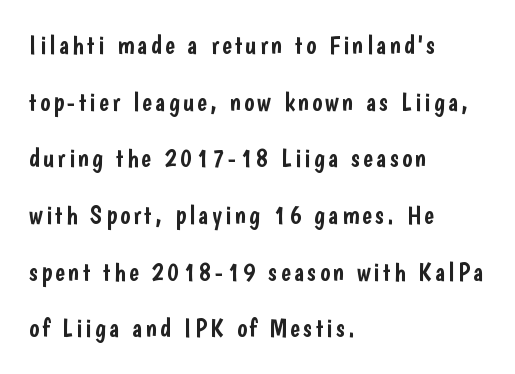
The image shows 26 px text type, upright; set left-aligned, loose line spacing (2.18x), not underlined.
